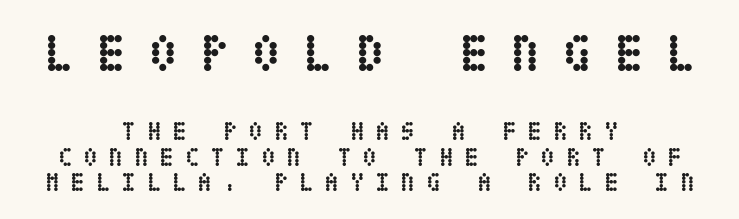
{"italic": "no", "bold": "yes", "weight": "semibold", "width": "condensed", "stroke_contrast": "low", "x_height": "large", "underline": "no", "align": "center", "line_spacing": "tight", "line_spacing_ratio": 0.98, "letter_spacing": "wide", "letter_spacing_em": 0.43, "larger_block": "first", "size_ratio": 2.04, "glyph_px": 53}
